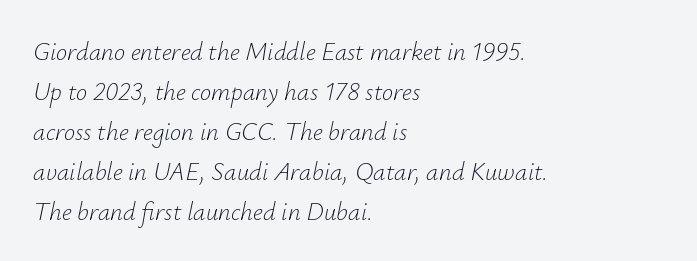
{"italic": "yes", "lean": "right", "slant_degrees": 12, "bold": "no", "underline": "no", "align": "left", "line_spacing": "normal", "line_spacing_ratio": 1.6, "letter_spacing": "normal", "letter_spacing_em": 0.0, "glyph_px": 25}
